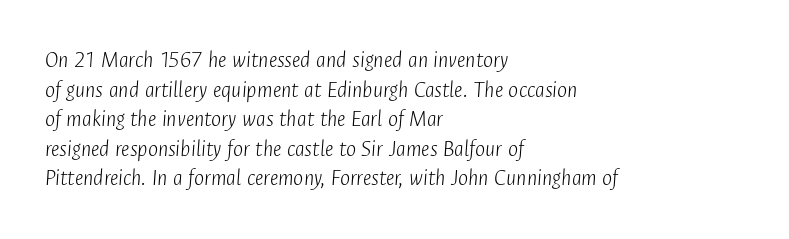
The image shows 24 px text type, italic (leaning right); set left-aligned, line spacing 1.23x, normal letter spacing, not underlined.
